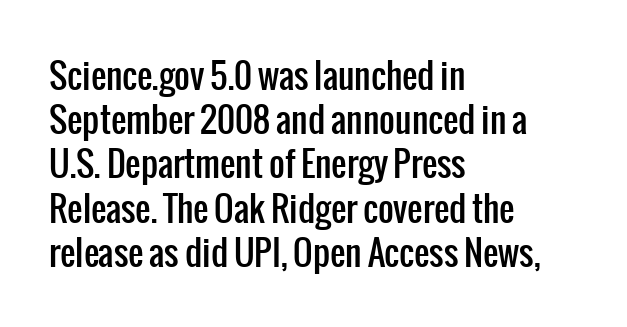
The image shows 34 px condensed sans-serif type, upright; set left-aligned, normal line spacing (1.3x), normal letter spacing, not underlined; low stroke contrast and a medium x-height.
